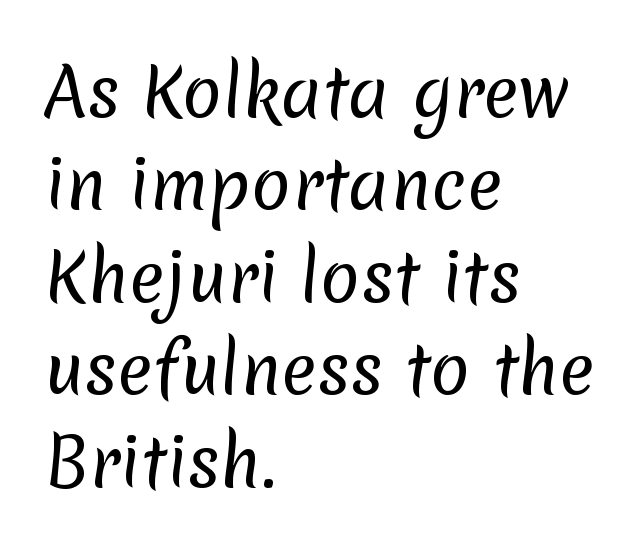
Is this a fixed-width face? No — the glyphs have proportional, varying widths. Counters stay open thanks to moderate or lighter strokes. Font category for this specimen: sans-serif. These lines sit exactly where default settings would place them.
